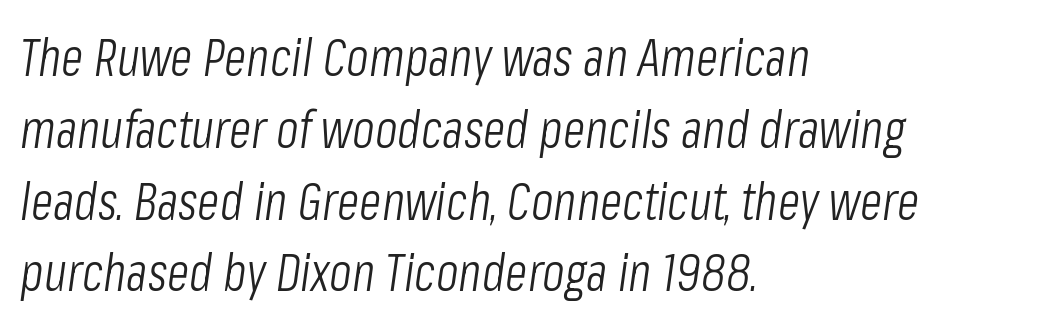
The image shows 52 px light, condensed type, italic (leaning right); set left-aligned, normal line spacing (1.38x), normal letter spacing, not underlined; low stroke contrast and a medium x-height.
